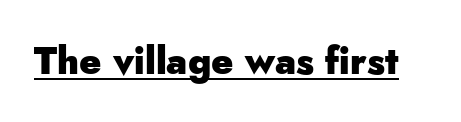
Character widths vary here, with narrow letters taking less room than wide ones. When letters stand straight like this, we call the style roman or upright. These lines carry a lot of weight — the face is fully bold. Grotesque or geometric, the face here clearly has no serifs.
